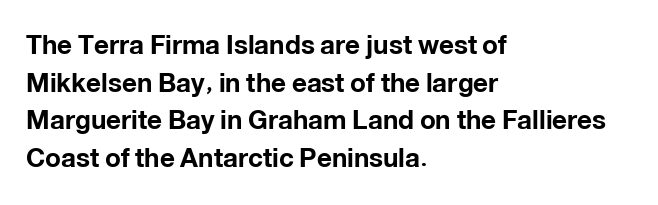
Q: Is the text bold? A: Yes.
Q: Is the text italic (slanted)? A: No, it is upright.
Q: Is the text underlined? A: No.
Q: How is the paragraph aligned? A: Left-aligned.
Q: Is the spacing between letters normal or unusually wide? A: Normal.
Q: Is the spacing between lines tight, normal or loose? A: Normal.
